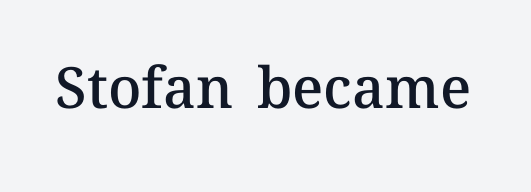
The image shows 57 px semibold type, upright; set normal letter spacing, not underlined; medium stroke contrast and a medium x-height.
